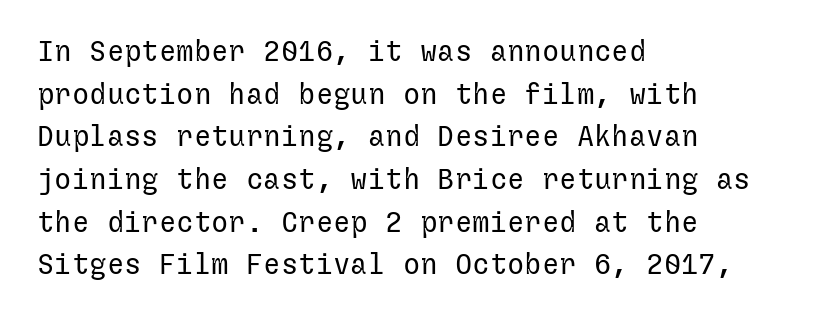
The image shows 29 px regular-weight sans-serif type, upright; set left-aligned, normal line spacing (1.47x), normal letter spacing, not underlined; low stroke contrast and a medium x-height.
